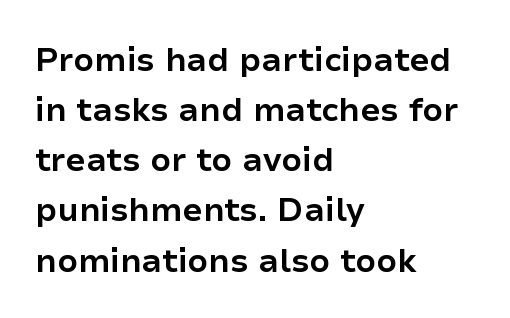
The image shows 33 px bold sans-serif type, upright; set left-aligned, normal line spacing (1.52x), normal letter spacing, not underlined; low stroke contrast and a medium x-height.
